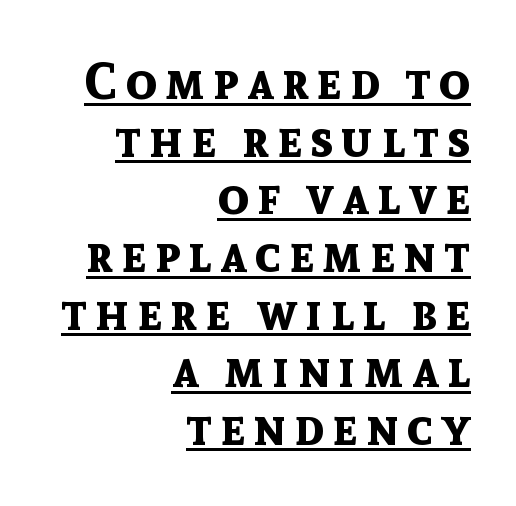
The image shows 51 px bold sans-serif type, upright; set right-aligned, tight line spacing (1.13x), underlined; a medium x-height.
